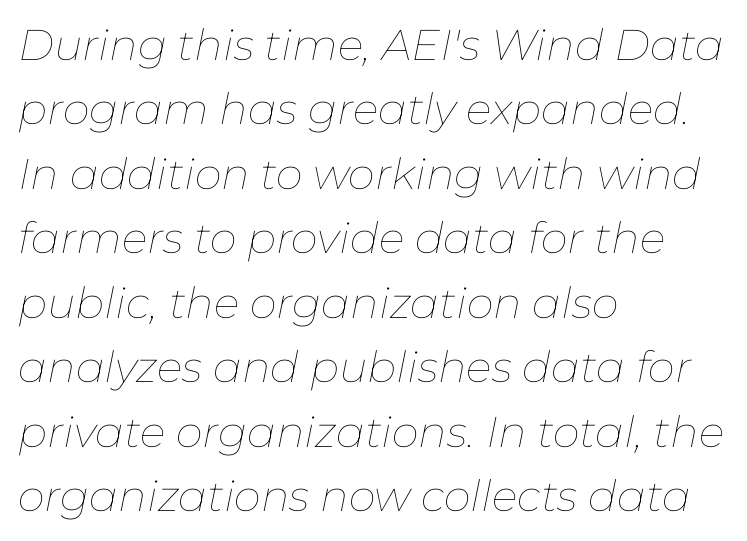
The image shows 43 px thin type, italic (leaning right); set left-aligned, normal line spacing (1.5x), normal letter spacing, not underlined; low stroke contrast and a medium x-height.
